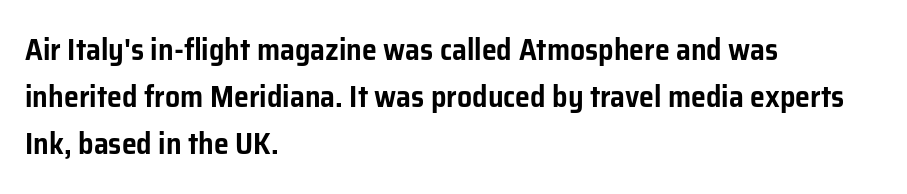
Vertical strokes here are truly vertical. The letters carry no serifs — their stems end cleanly without finishing strokes. Note the varied advance widths — an 'i' is clearly narrower than an 'm'. Is there much room between lines? A standard amount, neither cramped nor airy. The passage shown is not underscored anywhere.
